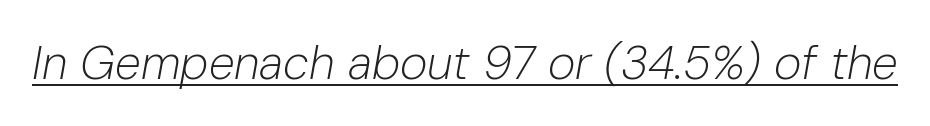
Inter-character spacing is left at the font's built-in metrics. You could not count columns in this text — the font is proportionally spaced. Each stroke keeps to a modest, everyday thickness or less. The specimen reads as italic at a glance. Has an underline been added? It has.
